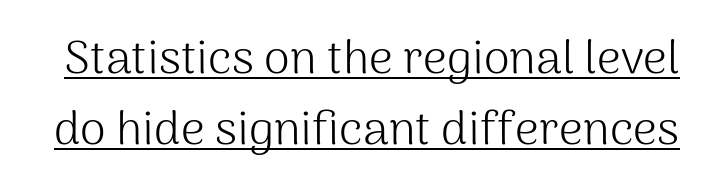
Q: Is the text bold? A: No.
Q: Is the text italic (slanted)? A: No, it is upright.
Q: Is the typeface a serif or a sans-serif typeface? A: Sans-serif.
Q: Is the text underlined? A: Yes.
Q: Is the spacing between letters normal or unusually wide? A: Normal.
Q: Is the spacing between lines tight, normal or loose? A: Normal.
Q: Width (condensed, normal, or wide)? A: Normal.
Q: Stroke contrast? A: Medium.
Q: x-height? A: Medium.
Q: Monospaced? A: No.
